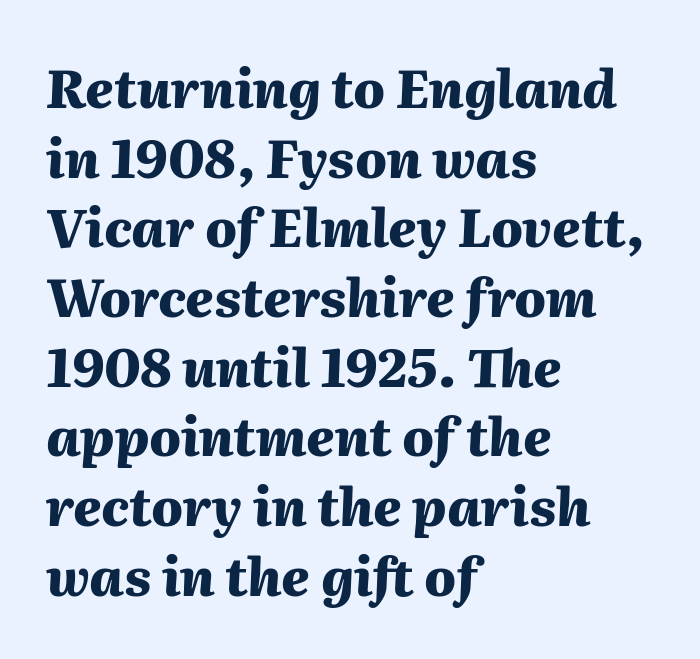
Q: Is the text bold? A: Yes.
Q: Is the text italic (slanted)? A: Yes, it leans right by about 2 degrees.
Q: Is the text underlined? A: No.
Q: How is the paragraph aligned? A: Left-aligned.
Q: Is the spacing between letters normal or unusually wide? A: Normal.
Q: Is the spacing between lines tight, normal or loose? A: Normal.
Q: Width (condensed, normal, or wide)? A: Normal.
Q: Stroke contrast? A: Medium.
Q: x-height? A: Medium.
Q: Monospaced? A: No.
